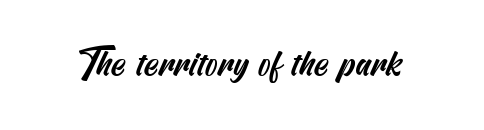
{"serif": "no", "width": "condensed", "stroke_contrast": "medium", "x_height": "small", "underline": "no", "letter_spacing": "normal", "letter_spacing_em": 0.0, "glyph_px": 37}
